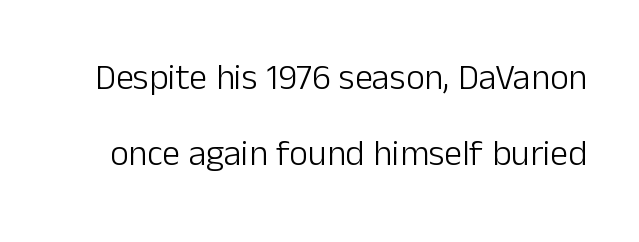
Q: Is the text bold? A: No.
Q: Is the text italic (slanted)? A: No, it is upright.
Q: Is the typeface a serif or a sans-serif typeface? A: Sans-serif.
Q: Is the text underlined? A: No.
Q: Is the spacing between letters normal or unusually wide? A: Normal.
Q: Is the spacing between lines tight, normal or loose? A: Loose.
Q: Width (condensed, normal, or wide)? A: Normal.
Q: Stroke contrast? A: Low.
Q: x-height? A: Medium.
Q: Monospaced? A: No.
